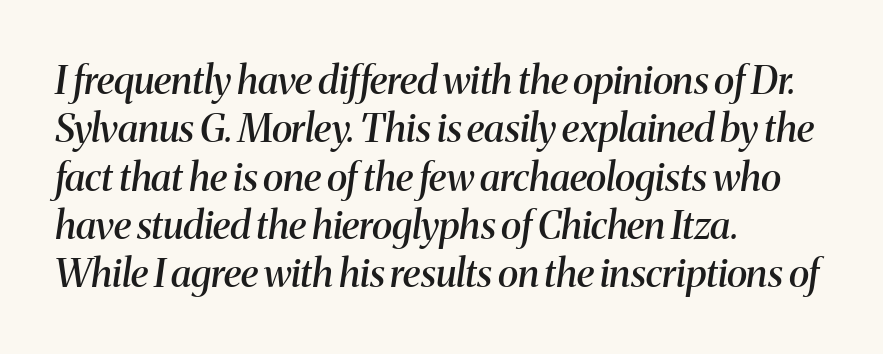
Q: Is the text bold? A: Semi-bold.
Q: Is the text italic (slanted)? A: Yes, it leans right by about 8 degrees.
Q: Is the typeface a serif or a sans-serif typeface? A: Serif.
Q: Is the text underlined? A: No.
Q: How is the paragraph aligned? A: Left-aligned.
Q: Is the spacing between letters normal or unusually wide? A: Normal.
Q: Width (condensed, normal, or wide)? A: Normal.
Q: Stroke contrast? A: Medium.
Q: x-height? A: Medium.
Q: Monospaced? A: No.
